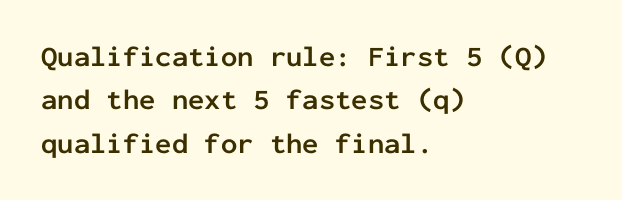
The image shows 29 px semibold sans-serif type, upright, monospaced; set left-aligned, normal line spacing (1.5x), normal letter spacing, not underlined; low stroke contrast and a medium x-height.
